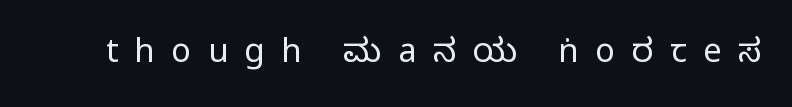
What kind of face is this? One without serifs — a sans. Lines of text with bare space underneath. Vertical strokes here are truly vertical. Between one letter and the next there's a generous, obvious gap. Character widths vary here, with narrow letters taking less room than wide ones.
